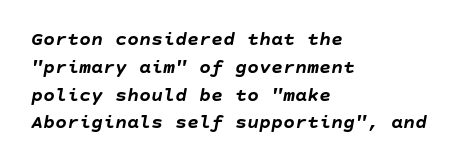
What's the leading like? Ordinary, nothing unusual. How are the letters spaced? Ordinarily, with no added tracking. Every row of glyphs begins at an identical x-position on the left. The rendering applies a slant to the glyphs. As a designer I'd log this as weight 700, bold. The space directly below the letters is spotless.
